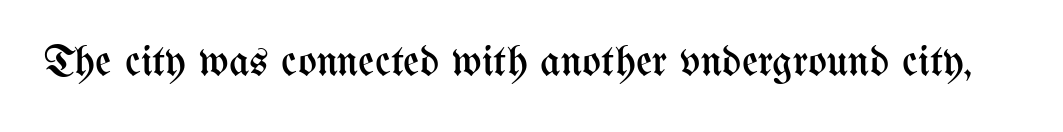
{"italic": "no", "bold": "no", "weight": "regular", "width": "condensed", "stroke_contrast": "medium", "x_height": "medium", "monospaced": "no", "underline": "no", "letter_spacing": "normal", "letter_spacing_em": 0.0, "glyph_px": 44}
